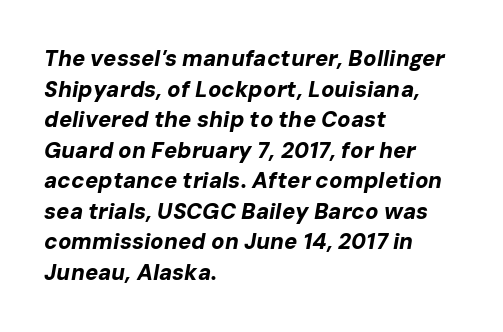
The image shows 22 px bold type, italic (leaning right); set left-aligned, normal line spacing (1.39x), normal letter spacing, not underlined.
